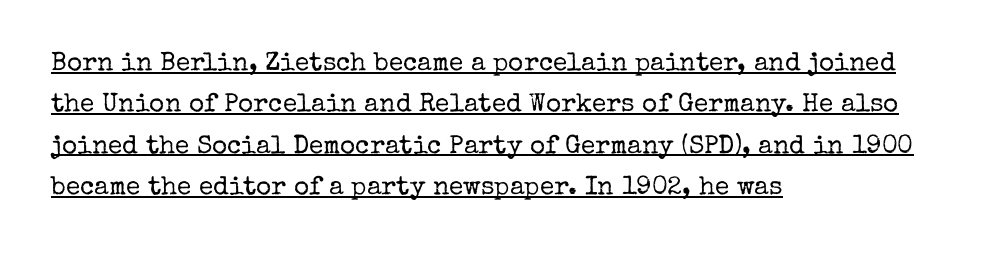
Q: Is the text bold? A: No.
Q: Is the text italic (slanted)? A: No, it is upright.
Q: Is the text underlined? A: Yes.
Q: How is the paragraph aligned? A: Left-aligned.
Q: Is the spacing between letters normal or unusually wide? A: Normal.
Q: Is the spacing between lines tight, normal or loose? A: Normal.
